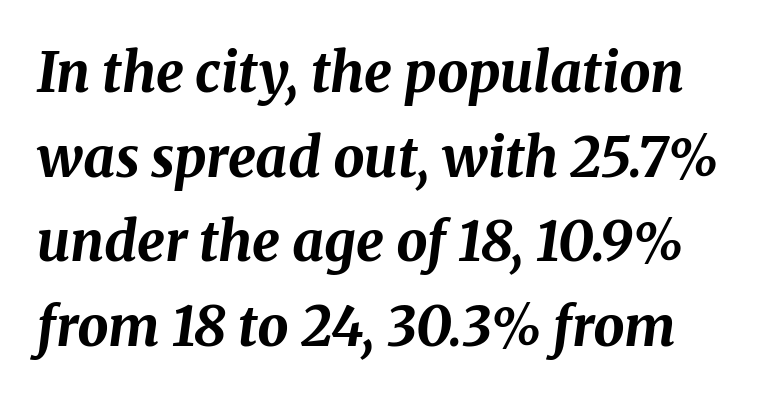
{"italic": "yes", "lean": "right", "slant_degrees": 8, "bold": "yes", "weight": "bold", "width": "normal", "stroke_contrast": "medium", "x_height": "medium", "monospaced": "no", "underline": "no", "line_spacing": "normal", "line_spacing_ratio": 1.54, "letter_spacing": "normal", "letter_spacing_em": 0.0, "glyph_px": 55}
